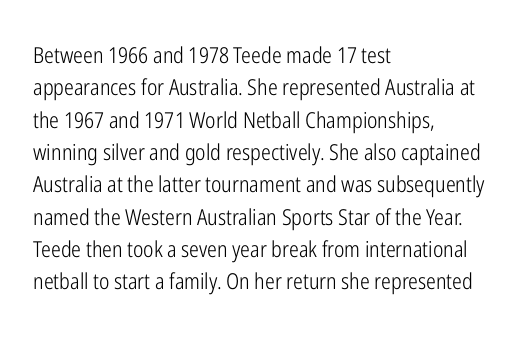
{"italic": "no", "bold": "no", "underline": "no", "align": "left", "line_spacing": "normal", "line_spacing_ratio": 1.47, "letter_spacing": "normal", "letter_spacing_em": 0.0, "glyph_px": 22}
